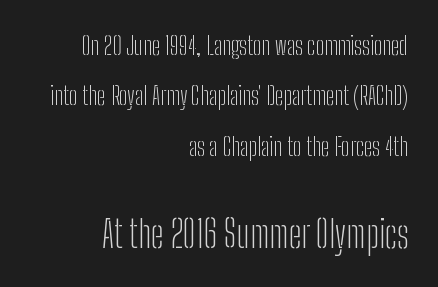
The space directly below the letters is spotless. Baseline-to-baseline distance is far greater than the letter height. Vertical strokes here are truly vertical. The glyphs in this specimen are sans serif. Nothing unusual about the tracking: characters are spaced as the font intends. Spacing verdict: proportional, widths tailored to each character.
